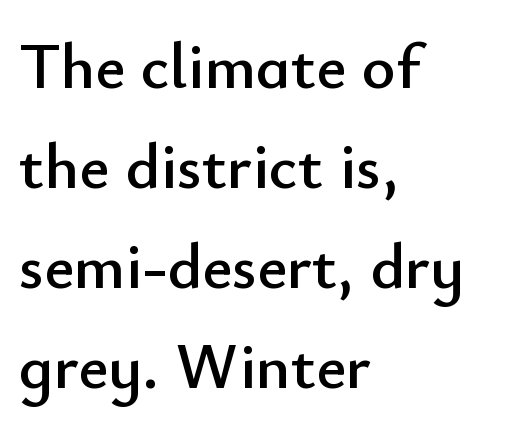
Notice how the passage keeps a crisp vertical edge on the left only. Regular leading. A sans-serif font was chosen for this passage. A typesetter would call this zero additional tracking. Descenders hang freely into open space. Posture: vertical.
